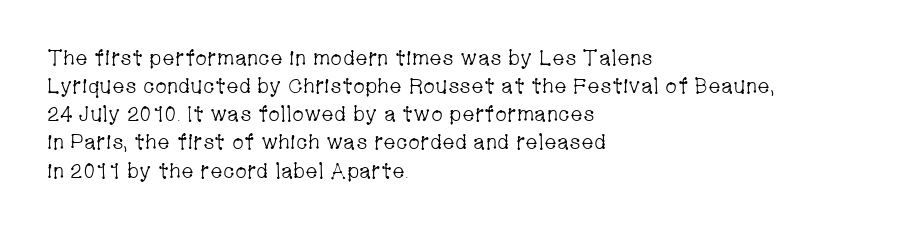
{"italic": "no", "bold": "no", "underline": "no", "align": "left", "line_spacing": "normal", "line_spacing_ratio": 1.34, "letter_spacing": "normal", "letter_spacing_em": 0.0, "glyph_px": 21}
